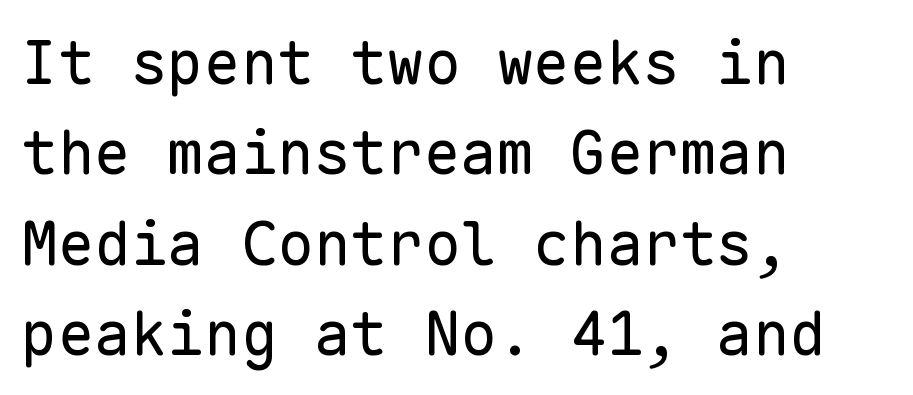
Here the glyphs are tracked normally, forming tight word shapes. A roman cut, with each character standing at attention. The area under the type is left untouched. The designer left line spacing at the default.
